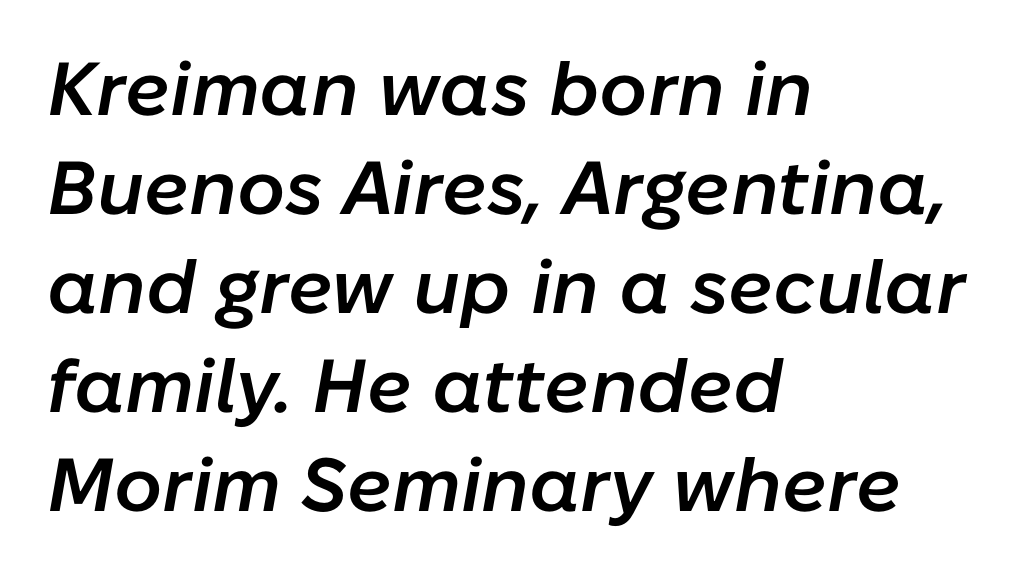
The image shows 75 px semibold type, italic (leaning right); set left-aligned, normal line spacing (1.32x), normal letter spacing, not underlined; low stroke contrast and a medium x-height.
